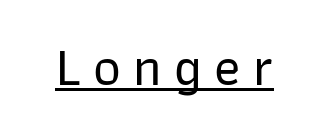
The image shows 54 px sans-serif type, upright; set unusually wide letter spacing (+0.23 em), underlined; low stroke contrast and a medium x-height.
